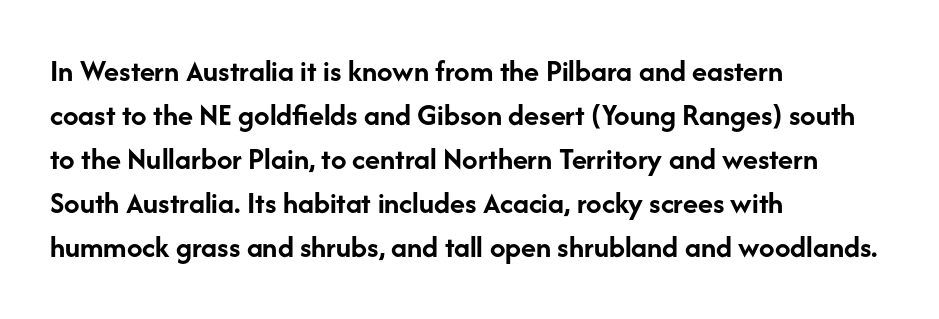
Q: Is the text bold? A: Yes.
Q: Is the text italic (slanted)? A: No, it is upright.
Q: Is the typeface a serif or a sans-serif typeface? A: Sans-serif.
Q: Is the text underlined? A: No.
Q: How is the paragraph aligned? A: Left-aligned.
Q: Is the spacing between letters normal or unusually wide? A: Normal.
Q: Is the spacing between lines tight, normal or loose? A: Normal.
Q: Width (condensed, normal, or wide)? A: Normal.
Q: Stroke contrast? A: Low.
Q: x-height? A: Medium.
Q: Monospaced? A: No.
